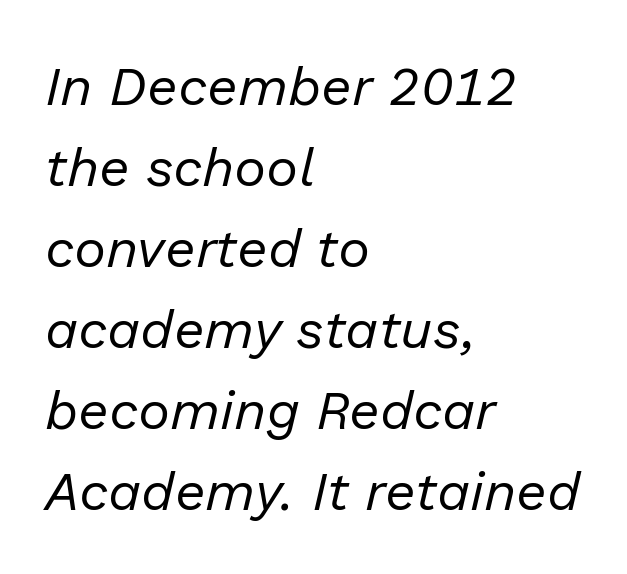
{"italic": "yes", "lean": "right", "slant_degrees": 13, "bold": "no", "weight": "regular", "width": "normal", "stroke_contrast": "low", "x_height": "medium", "monospaced": "no", "underline": "no", "align": "left", "line_spacing": "normal", "line_spacing_ratio": 1.5, "letter_spacing": "normal", "letter_spacing_em": 0.0, "glyph_px": 54}
